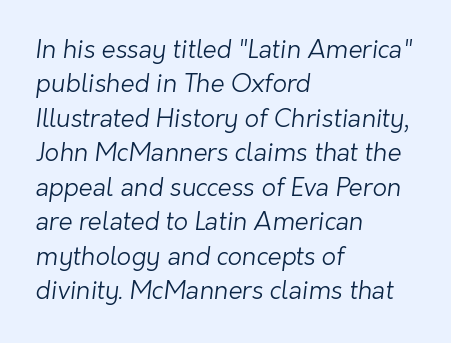
{"bold": "no", "underline": "no", "align": "left", "line_spacing": "normal", "line_spacing_ratio": 1.38, "letter_spacing": "normal", "letter_spacing_em": 0.0, "glyph_px": 25}
